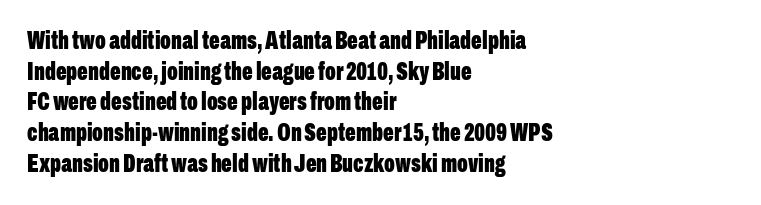
In CSS terms this would be text-align: left. Anything drawn beneath the words? Only blank space. Posture: upright roman. As a designer I'd log this as weight 700, bold.
